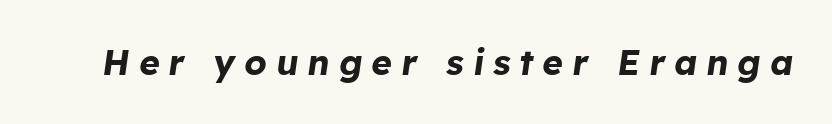
Caption: bold face, heavy strokes. Spacing verdict: proportional, widths tailored to each character. In terms of letterspacing, this is a distinctly airy, spread setting. Plain, unruled lines of type.
